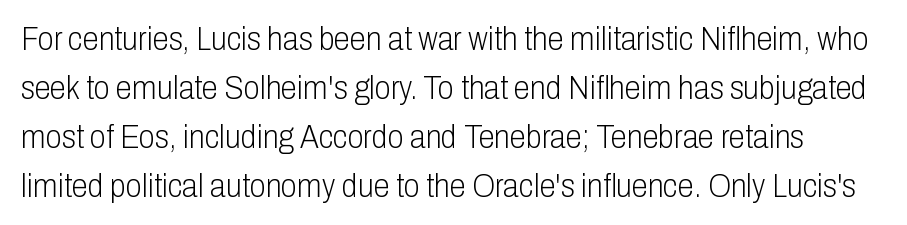
Decoration check: the copy has no underline. The letters stand upright; this is a roman face. Line spacing here is normal. Does extra space separate the letters? No, they use regular spacing. The font is comparable to plain body text, perhaps lighter.
